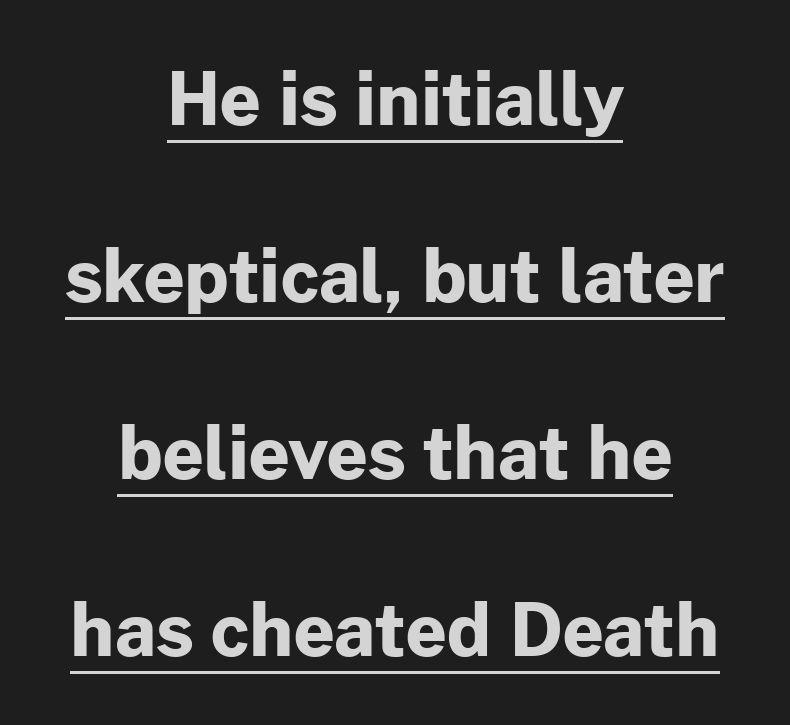
The image shows 72 px bold sans-serif type, upright; set centered, loose line spacing (2.46x), normal letter spacing, underlined; low stroke contrast and a medium x-height.
